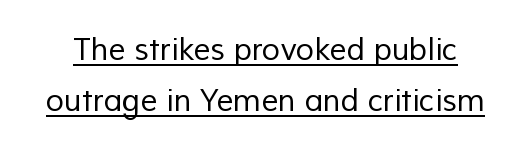
The image shows 30 px regular-weight sans-serif type; set line spacing 1.71x, normal letter spacing, underlined; low stroke contrast and a medium x-height.
